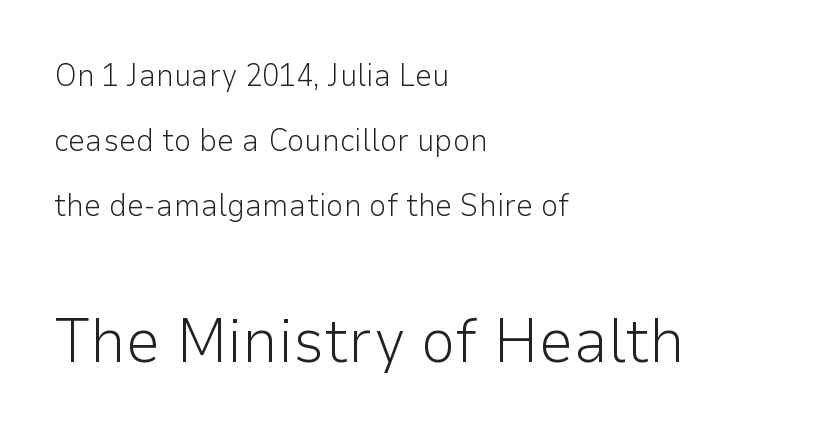
The image shows 62 px light sans-serif type, upright; set left-aligned, loose line spacing (2.1x), normal letter spacing, not underlined; the second (bottom) block is 2.0x larger; low stroke contrast and a medium x-height.
